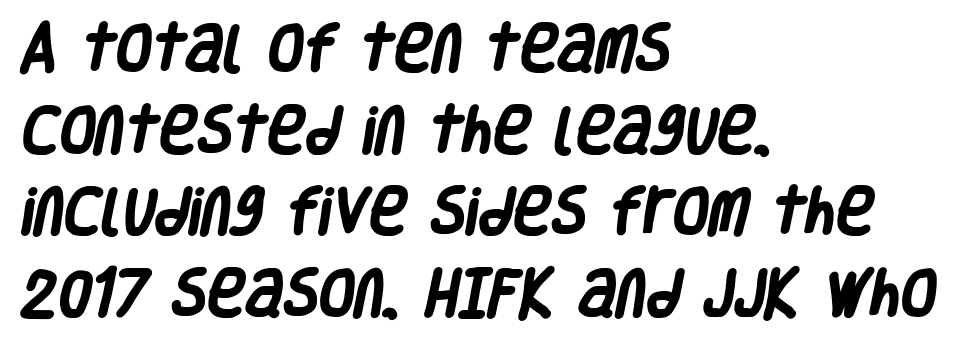
Q: Is the text bold? A: Yes.
Q: Is the typeface a serif or a sans-serif typeface? A: Sans-serif.
Q: Is the text underlined? A: No.
Q: How is the paragraph aligned? A: Left-aligned.
Q: Is the spacing between letters normal or unusually wide? A: Normal.
Q: Is the spacing between lines tight, normal or loose? A: Normal.
Q: Width (condensed, normal, or wide)? A: Condensed.
Q: Stroke contrast? A: Low.
Q: x-height? A: Large.
Q: Monospaced? A: No.
